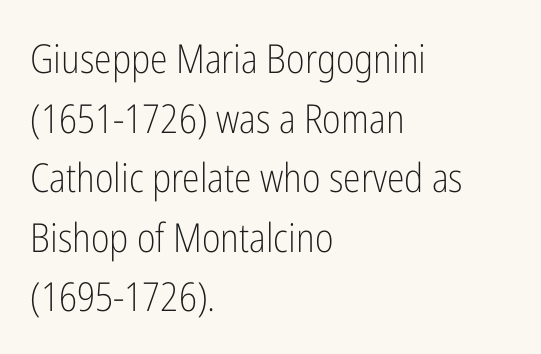
Regular leading. This rendering features lettering with no underline. The lines in this sample share a left origin and differ only in where they stop. These lines are composed in type without serifs.
